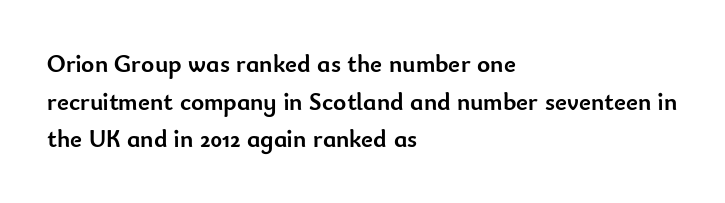
The image shows 25 px bold type, upright; set left-aligned, normal line spacing (1.51x), normal letter spacing, not underlined.
